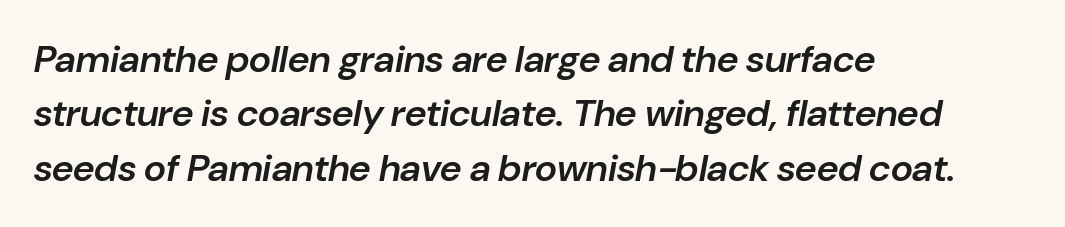
{"italic": "yes", "lean": "right", "slant_degrees": 10, "bold": "semi", "weight": "semibold", "width": "normal", "stroke_contrast": "low", "x_height": "medium", "monospaced": "no", "underline": "no", "align": "left", "line_spacing": "normal", "line_spacing_ratio": 1.43, "letter_spacing": "normal", "letter_spacing_em": 0.0, "glyph_px": 38}
